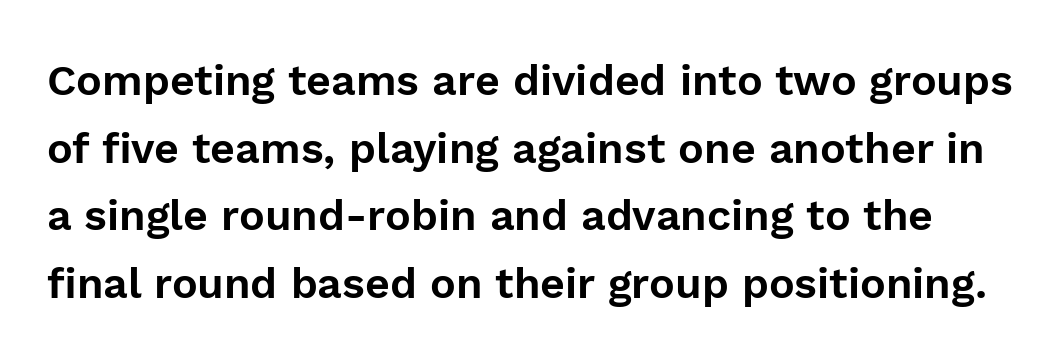
The image shows 43 px sans-serif type, upright; set normal line spacing (1.57x), normal letter spacing, not underlined; low stroke contrast and a medium x-height.
